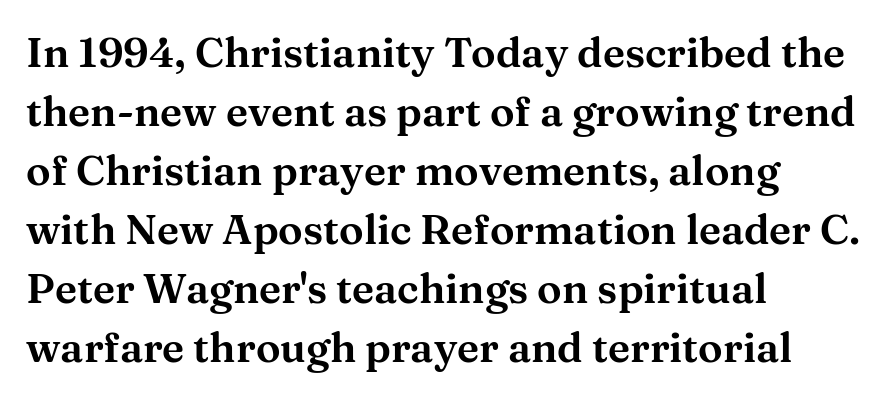
{"serif": "yes", "italic": "no", "width": "wide", "stroke_contrast": "medium", "x_height": "medium", "monospaced": "no", "underline": "no", "align": "left", "line_spacing": "normal", "line_spacing_ratio": 1.44, "letter_spacing": "normal", "letter_spacing_em": 0.0, "glyph_px": 41}
